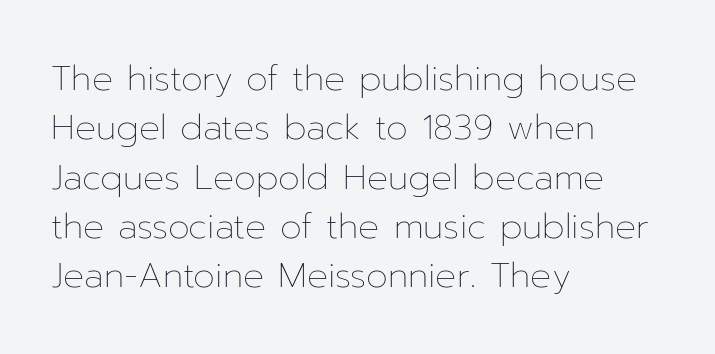
This is roman type, the default non-slanted kind. The rendering uses a moderate line-height, typical for paragraphs. You could call the tracking neutral — neither tight nor loose. The weight tops out at a normal text grade. These lines are set flush left with a ragged right edge.
